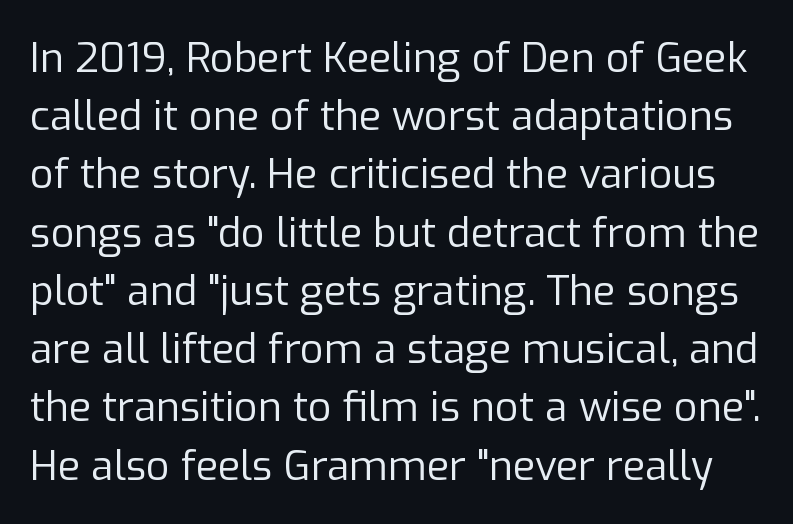
Letterform terminals end flat and unadorned throughout the passage. Is there much room between lines? A standard amount, neither cramped nor airy. Descender tails drop into unmarked territory. Unlike italic type, these characters show no tilt at all. Weight class: somewhere from thin through regular.
